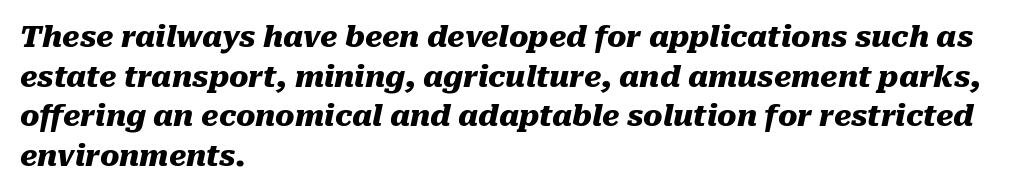
This sample uses plain, unmodified letter spacing. The string is rendered with underlining switched off. The lettering tilts uniformly, giving the passage an italic look. Plenty of ink on the page — the face is bold.
